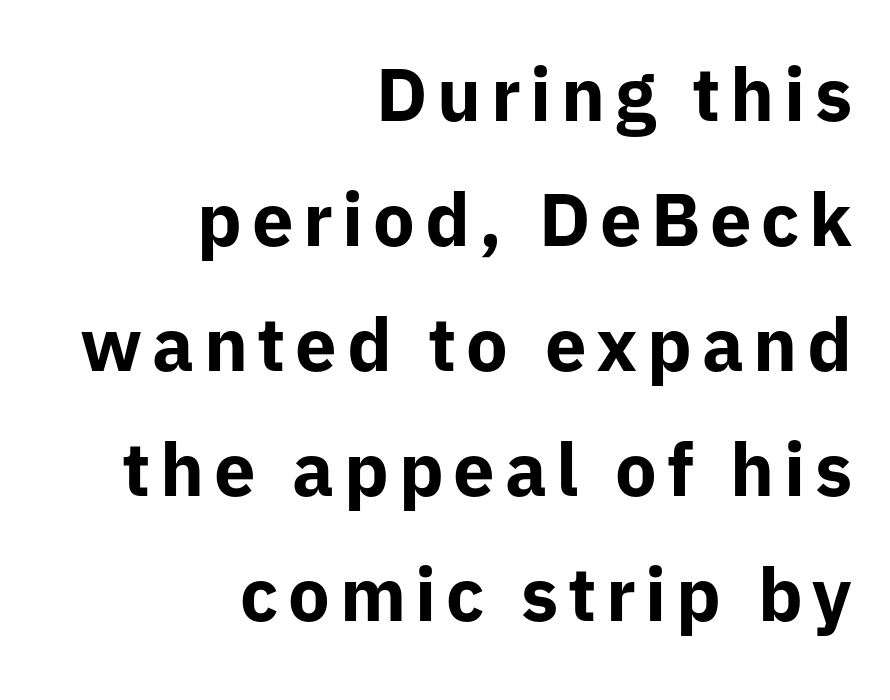
Its strokes are broad and dark, the hallmark of bold type. Underline: absent. Is there much room between lines? A standard amount, neither cramped nor airy. I'd call this a sans setting — the letters go barefoot. These lines stack with their right ends in a neat column.
